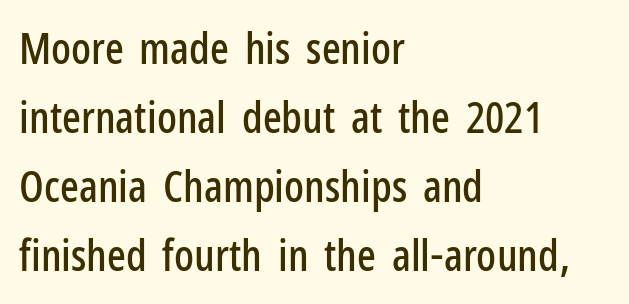
Which margin do the lines hug? The left one — the right edge is uneven. The foot of each line stays bare and open. Interline gaps are of average width in this sample. The letters carry no serifs — their stems end cleanly without finishing strokes. A typesetter would call this proportional, since set widths differ per character. The lettering stays uniformly vertical, giving the passage a roman look.
